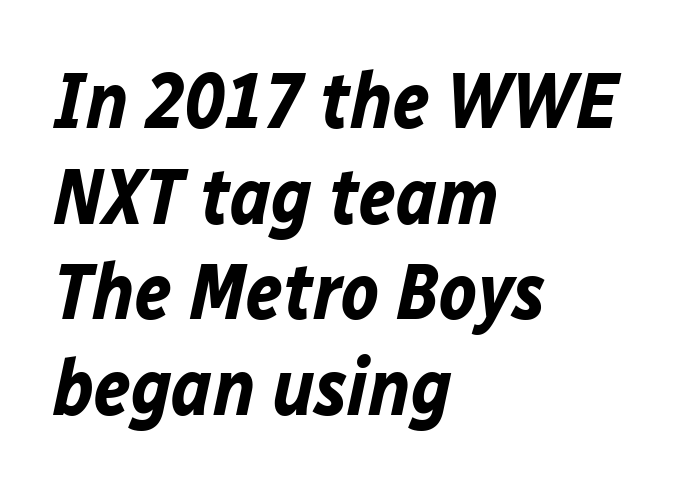
The image shows 79 px bold type, italic (leaning right); set left-aligned, line spacing 1.21x, normal letter spacing, not underlined; low stroke contrast and a medium x-height.
